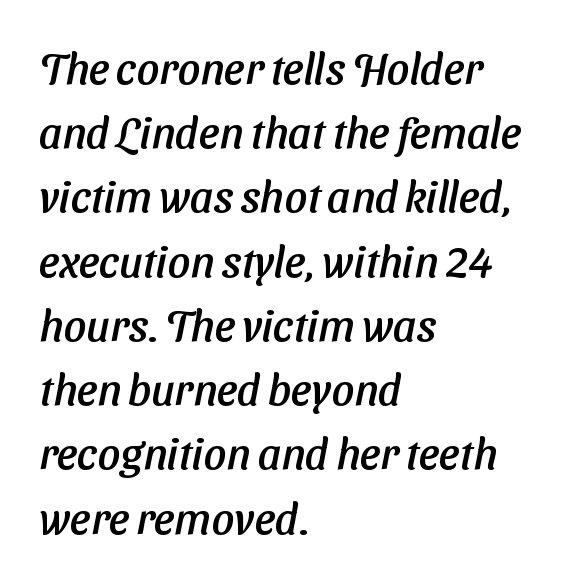
Clear beneath every line of the passage. The rag falls on the right side of this text block. Stroke terminals: plain, sans-serif. Default kerning and tracking; the words read as compact shapes.
